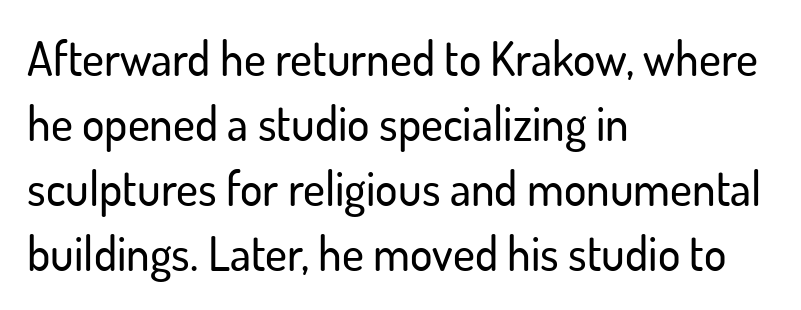
Q: Is the text italic (slanted)? A: No, it is upright.
Q: Is the typeface a serif or a sans-serif typeface? A: Sans-serif.
Q: Is the text underlined? A: No.
Q: How is the paragraph aligned? A: Left-aligned.
Q: Is the spacing between letters normal or unusually wide? A: Normal.
Q: Is the spacing between lines tight, normal or loose? A: Normal.
Q: Width (condensed, normal, or wide)? A: Normal.
Q: Stroke contrast? A: Low.
Q: x-height? A: Small.
Q: Monospaced? A: No.
